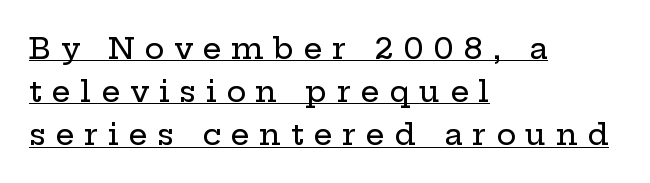
{"serif": "yes", "italic": "no", "width": "wide", "stroke_contrast": "low", "x_height": "medium", "monospaced": "no", "underline": "yes", "align": "left", "line_spacing": "normal", "line_spacing_ratio": 1.44, "letter_spacing": "wide", "letter_spacing_em": 0.32, "glyph_px": 30}
